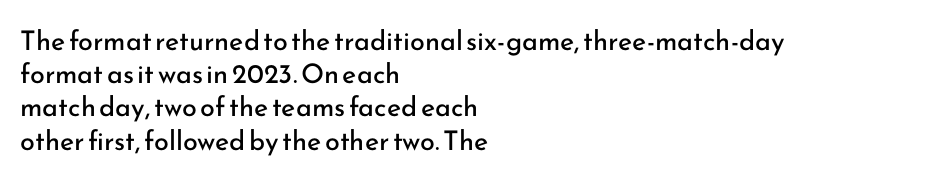
Q: Is the text bold? A: No.
Q: Is the text italic (slanted)? A: No, it is upright.
Q: Is the text underlined? A: No.
Q: How is the paragraph aligned? A: Left-aligned.
Q: Is the spacing between letters normal or unusually wide? A: Normal.
